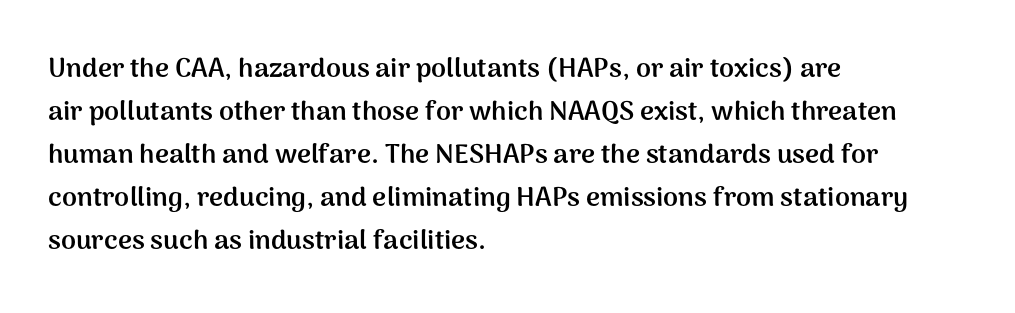
Typesetter's note: full bold, strokes at maximum text heaviness. Quick note: interline space is typical. Compared with a centered layout, this one pins lines to the left instead. Tall strokes in this sample are plumb rather than angled. The tracking reads as untouched default to a designer's eye. Has an underline been added? It has not.
